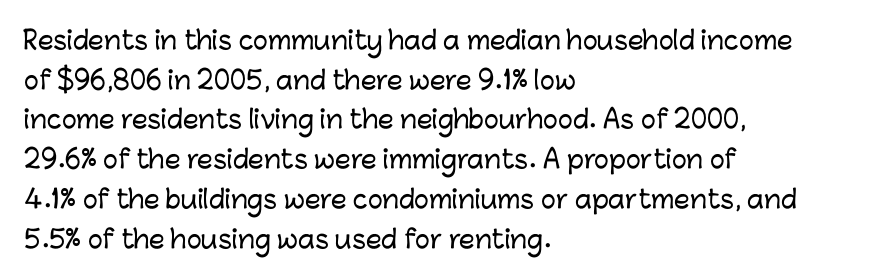
{"italic": "no", "underline": "no", "align": "left", "line_spacing": "normal", "line_spacing_ratio": 1.59, "letter_spacing": "normal", "letter_spacing_em": 0.0, "glyph_px": 25}
